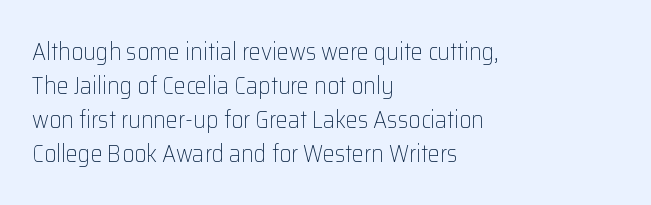
{"italic": "no", "bold": "no", "underline": "no", "align": "left", "line_spacing": "normal", "line_spacing_ratio": 1.41, "letter_spacing": "normal", "letter_spacing_em": 0.0, "glyph_px": 24}
